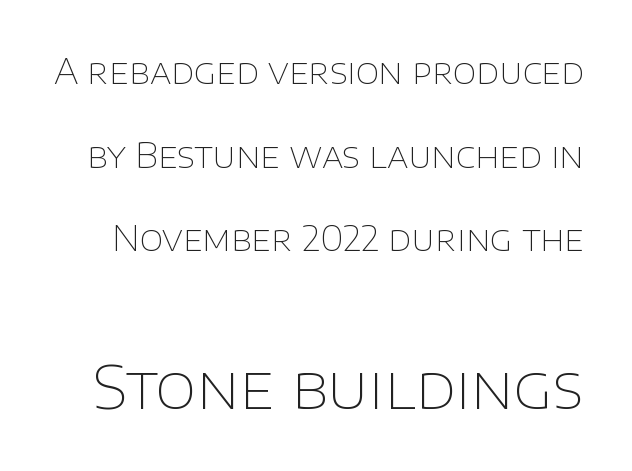
The strokes are not fattened; the text isn't bold. The axis of the letterforms is exactly vertical. Is this a fixed-width face? No — the glyphs have proportional, varying widths. Caption: upper text group reduced, lower text group enlarged. This sample uses plain, unmodified letter spacing. Anything drawn beneath the words? Only blank space.
